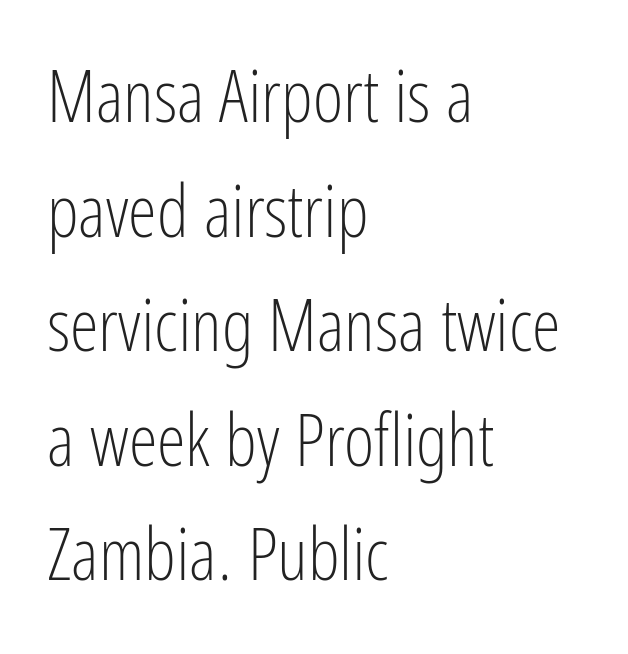
Words float on clear page, feet unadorned. You could call the tracking neutral — neither tight nor loose. Line beginnings align vertically; line endings do not. Quick note: not italic, upright. Summary of weight: not heavy and not bold. Leading: standard.
